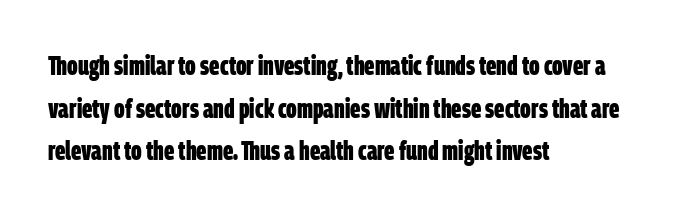
The face used here has the dense, thick strokes of a bold. Words float on clear page, feet unadorned. Typeset ragged right — the left edge is the straight one. Summary of vertical rhythm: regular, with standard interline spacing. Tracking here is standard; glyphs follow each other at the usual distance.
